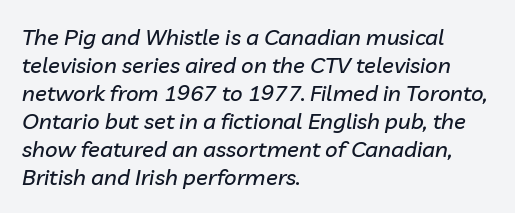
Standard letterfit; no display-style spreading of the glyphs. Is the block centered? No — it sits flush against the left margin. Characters are canted at an angle relative to the baseline's perpendicular. Words float on clear page, feet unadorned. This block has exactly the height ordinary leading produces.
